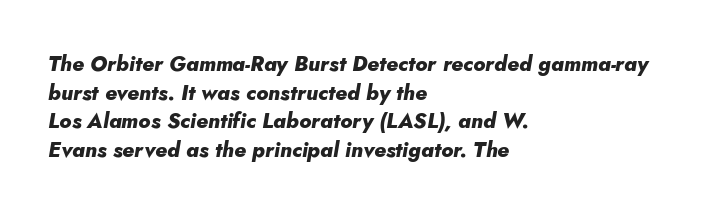
The image shows 21 px bold type, italic (leaning right); set left-aligned, normal line spacing (1.36x), normal letter spacing, not underlined.
